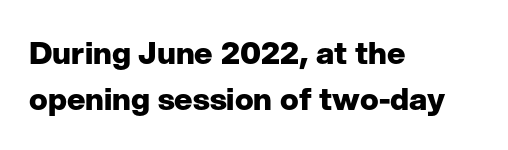
{"serif": "no", "italic": "no", "bold": "yes", "weight": "heavy", "width": "normal", "stroke_contrast": "low", "x_height": "medium", "monospaced": "no", "underline": "no", "align": "left", "line_spacing": "normal", "line_spacing_ratio": 1.48, "letter_spacing": "normal", "letter_spacing_em": 0.0, "glyph_px": 31}
